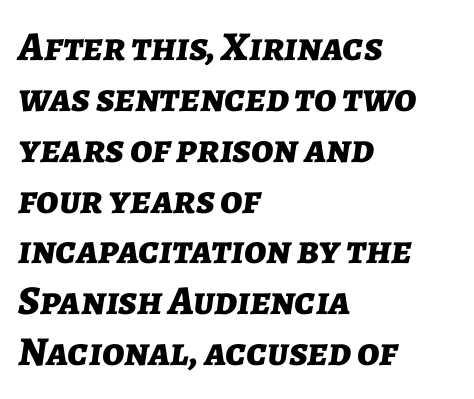
Q: Is the text bold? A: Yes.
Q: Is the text italic (slanted)? A: Yes, it leans right by about 7 degrees.
Q: Is the text underlined? A: No.
Q: How is the paragraph aligned? A: Left-aligned.
Q: Is the spacing between letters normal or unusually wide? A: Normal.
Q: Width (condensed, normal, or wide)? A: Normal.
Q: Stroke contrast? A: Low.
Q: x-height? A: Medium.
Q: Monospaced? A: No.
